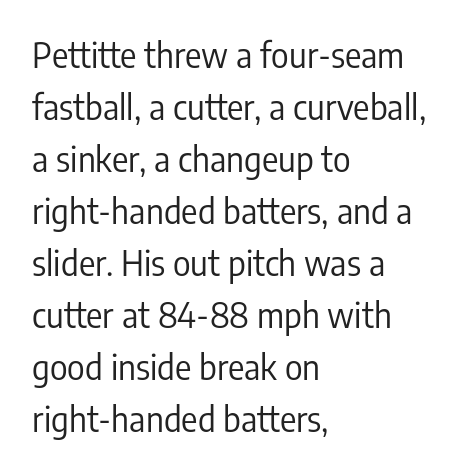
Q: Is the text bold? A: No.
Q: Is the text italic (slanted)? A: No, it is upright.
Q: Is the typeface a serif or a sans-serif typeface? A: Sans-serif.
Q: Is the text underlined? A: No.
Q: How is the paragraph aligned? A: Left-aligned.
Q: Is the spacing between letters normal or unusually wide? A: Normal.
Q: Is the spacing between lines tight, normal or loose? A: Normal.
Q: Width (condensed, normal, or wide)? A: Condensed.
Q: Stroke contrast? A: Low.
Q: x-height? A: Medium.
Q: Monospaced? A: No.
